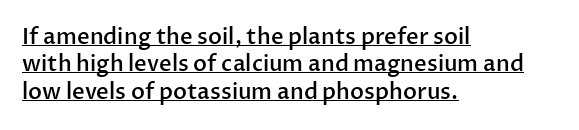
The image shows 22 px text type, upright; set left-aligned, normal line spacing (1.25x), normal letter spacing, underlined.
